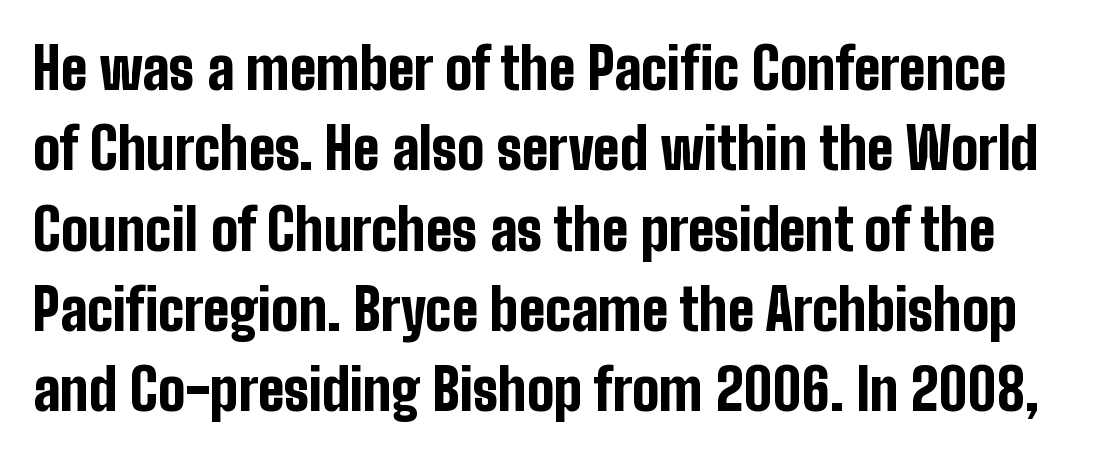
{"serif": "no", "italic": "no", "bold": "yes", "weight": "bold", "width": "condensed", "stroke_contrast": "low", "x_height": "medium", "monospaced": "no", "underline": "no", "line_spacing": "normal", "line_spacing_ratio": 1.41, "letter_spacing": "normal", "letter_spacing_em": 0.0, "glyph_px": 57}
